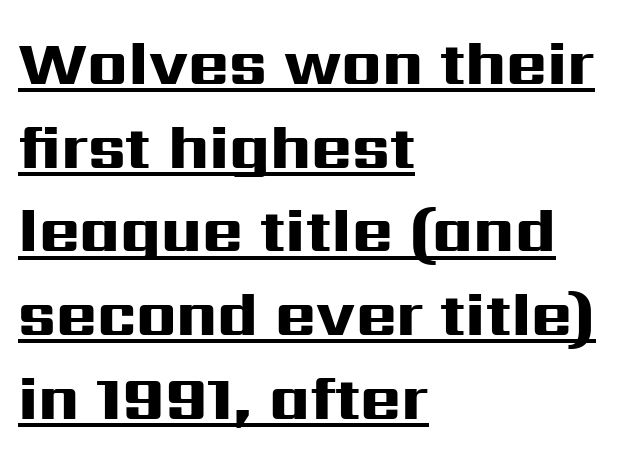
The image shows 62 px heavy, wide sans-serif type, upright; set left-aligned, normal line spacing (1.35x), normal letter spacing, underlined; high stroke contrast and a medium x-height.
